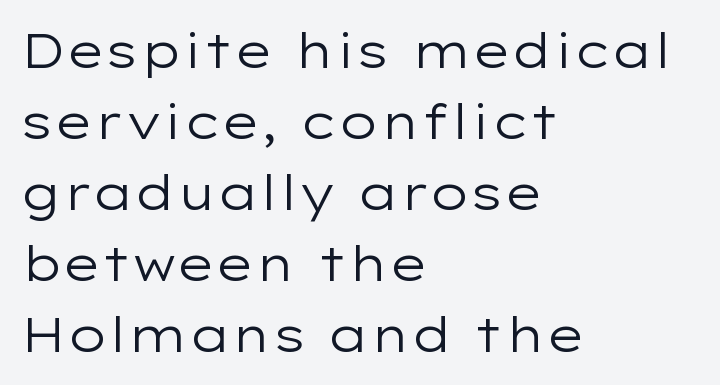
Q: Is the text bold? A: No.
Q: Is the text italic (slanted)? A: No, it is upright.
Q: Is the typeface a serif or a sans-serif typeface? A: Sans-serif.
Q: Is the text underlined? A: No.
Q: How is the paragraph aligned? A: Left-aligned.
Q: Is the spacing between letters normal or unusually wide? A: Normal.
Q: Is the spacing between lines tight, normal or loose? A: Normal.
Q: Width (condensed, normal, or wide)? A: Wide.
Q: Stroke contrast? A: Low.
Q: x-height? A: Medium.
Q: Monospaced? A: No.
